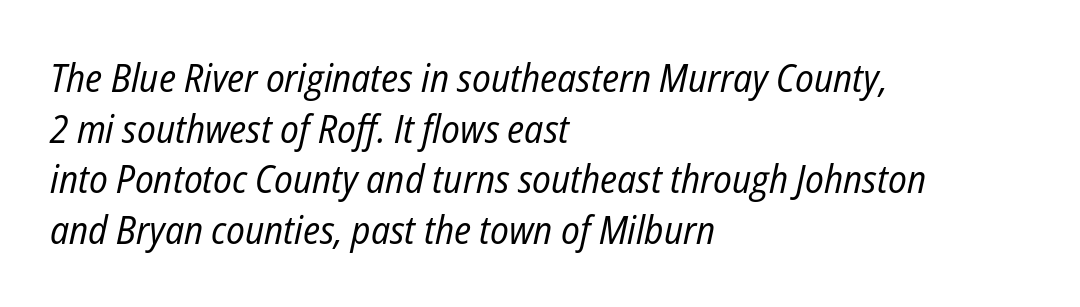
The image shows 39 px regular-weight, condensed type, italic (leaning right); set left-aligned, normal line spacing (1.3x), normal letter spacing, not underlined; low stroke contrast and a medium x-height.
